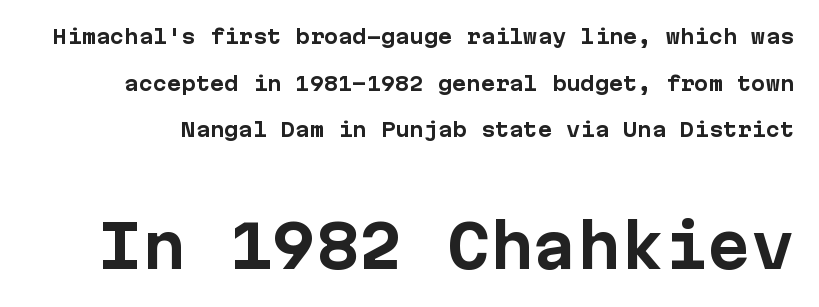
Descenders hang freely into open space. Strong, thick strokes mark this as bold type. Letter spacing: default. Horizontal bands of white between lines are thick stripes. The passage shown begins with its smaller block and ends with its larger one. You can tell from the bare stems that sans-serif type was used.
